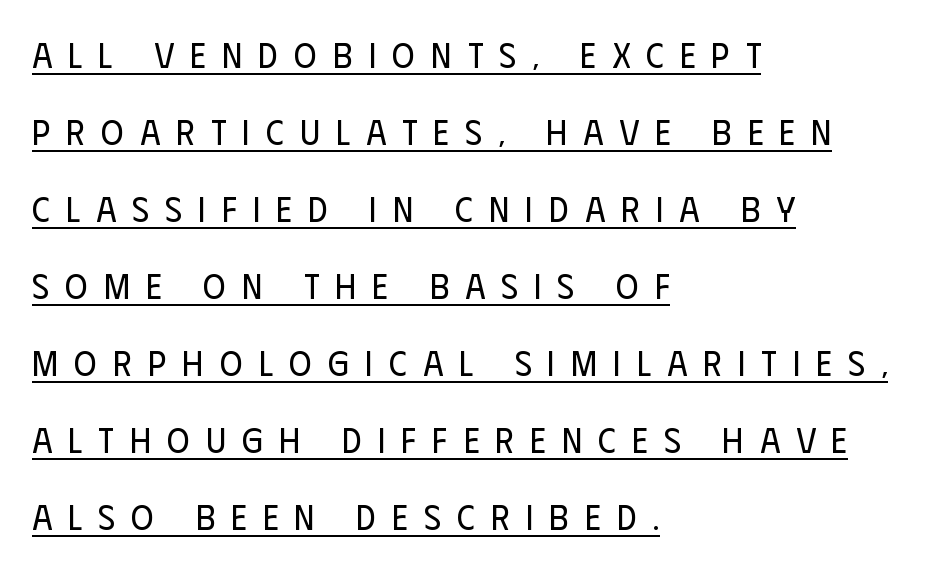
The image shows 35 px regular-weight, condensed sans-serif type, upright; set left-aligned, loose line spacing (2.2x), unusually wide letter spacing (+0.46 em), underlined; low stroke contrast and a large x-height.
